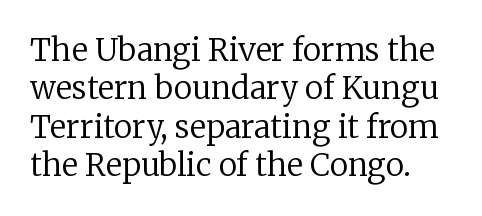
The image shows 31 px regular-weight serif type, upright; set line spacing 1.24x, normal letter spacing, not underlined; low stroke contrast and a medium x-height.
